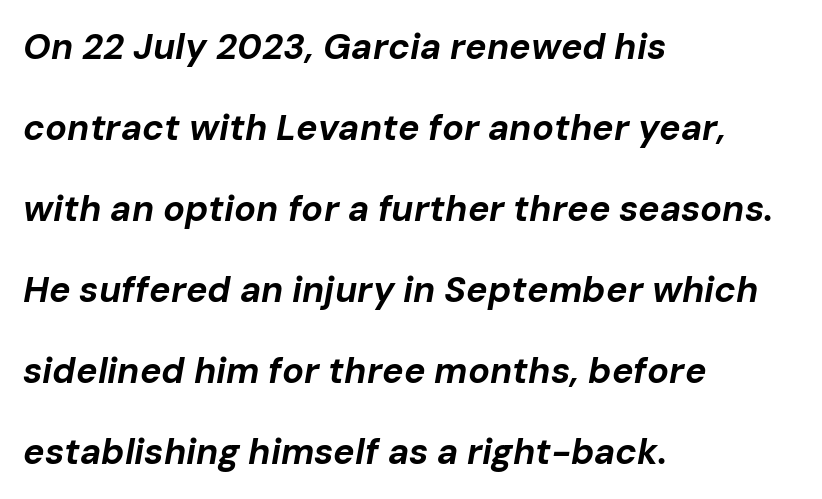
Q: Is the text bold? A: Yes.
Q: Is the text italic (slanted)? A: Yes, it leans right by about 10 degrees.
Q: Is the text underlined? A: No.
Q: How is the paragraph aligned? A: Left-aligned.
Q: Is the spacing between letters normal or unusually wide? A: Normal.
Q: Is the spacing between lines tight, normal or loose? A: Loose.
Q: Width (condensed, normal, or wide)? A: Normal.
Q: Stroke contrast? A: Low.
Q: x-height? A: Medium.
Q: Monospaced? A: No.
